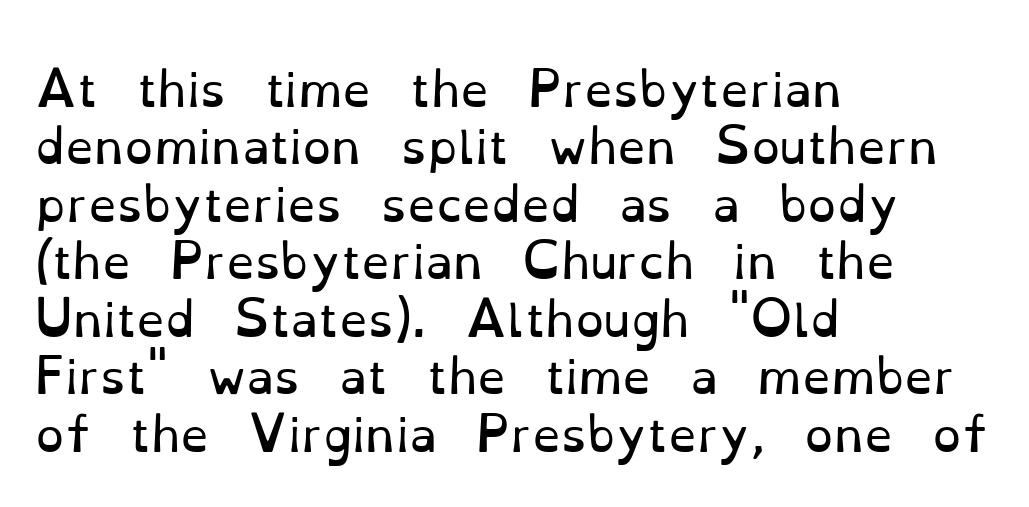
Compared with typical paragraphs, the rows here are spaced about the same. Typeset ragged right — the left edge is the straight one. The typography opts for an upright posture over an oblique one. Letterform terminals end in serifs throughout the passage. The rendering keeps characters at their native spacing.
